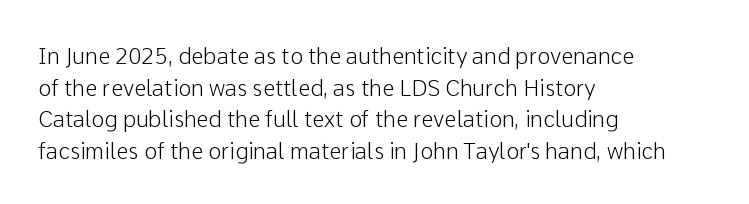
{"italic": "no", "underline": "no", "align": "left", "line_spacing": "normal", "line_spacing_ratio": 1.44, "letter_spacing": "normal", "letter_spacing_em": 0.0, "glyph_px": 22}
